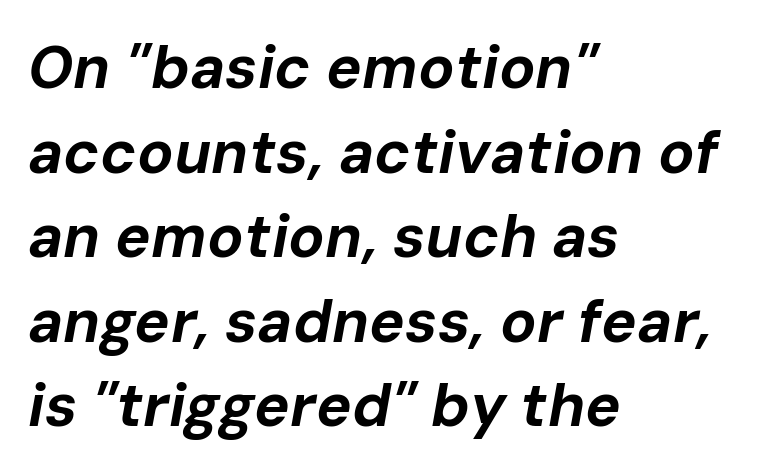
Q: Is the text bold? A: Yes.
Q: Is the text italic (slanted)? A: Yes, it leans right by about 10 degrees.
Q: Is the text underlined? A: No.
Q: How is the paragraph aligned? A: Left-aligned.
Q: Is the spacing between letters normal or unusually wide? A: Normal.
Q: Is the spacing between lines tight, normal or loose? A: Normal.
Q: Width (condensed, normal, or wide)? A: Normal.
Q: Stroke contrast? A: Low.
Q: x-height? A: Medium.
Q: Monospaced? A: No.
